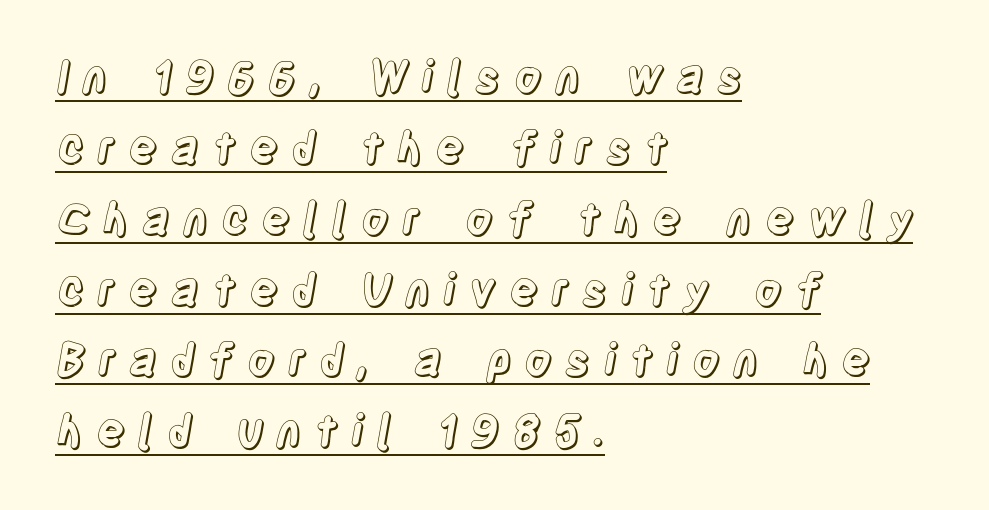
The type is letterspaced generously, with wide tracking. Like a heading marked for emphasis, these lines bear an underscore. Reading down the column, the eye jumps a familiar distance to each next line.
